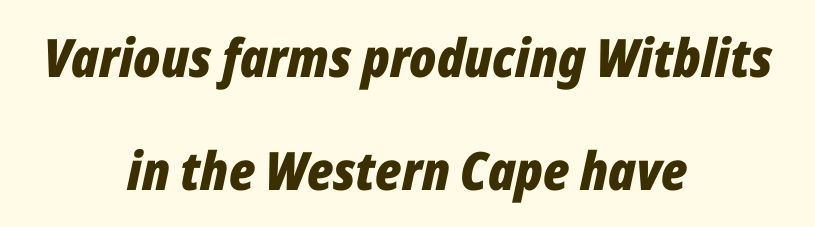
{"italic": "yes", "lean": "right", "slant_degrees": 12, "bold": "yes", "weight": "bold", "width": "condensed", "stroke_contrast": "low", "x_height": "medium", "monospaced": "no", "underline": "no", "align": "center", "line_spacing": "loose", "line_spacing_ratio": 2.14, "letter_spacing": "normal", "letter_spacing_em": 0.0, "glyph_px": 53}
